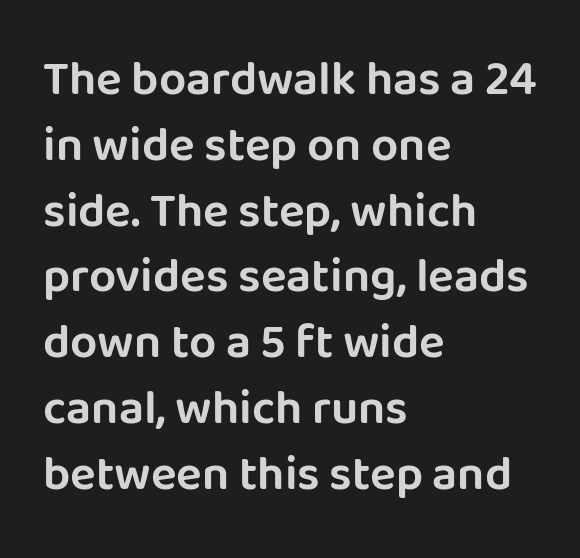
The image shows 48 px sans-serif type, upright; set left-aligned, normal line spacing (1.37x), normal letter spacing, not underlined; low stroke contrast and a large x-height.
